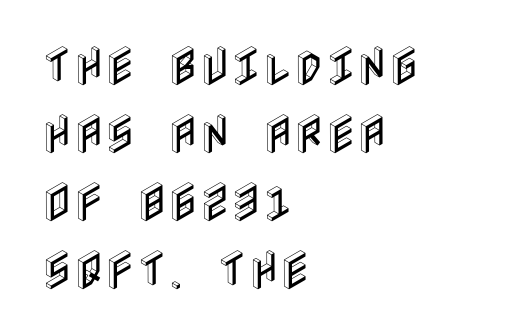
{"italic": "no", "width": "condensed", "x_height": "large", "underline": "no", "align": "left", "line_spacing": "normal", "line_spacing_ratio": 1.58, "letter_spacing": "normal", "letter_spacing_em": 0.0, "glyph_px": 43}
